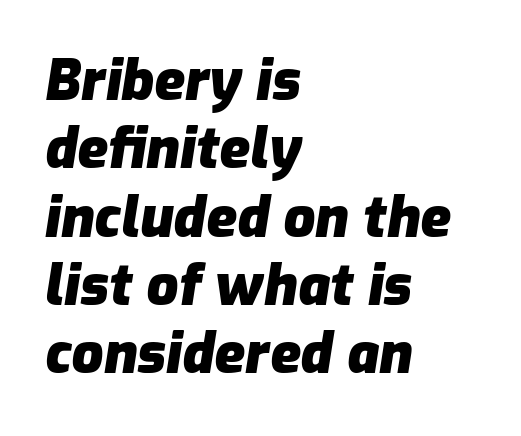
Q: Is the text bold? A: Yes.
Q: Is the text italic (slanted)? A: Yes, it leans right by about 9 degrees.
Q: Is the text underlined? A: No.
Q: How is the paragraph aligned? A: Left-aligned.
Q: Is the spacing between letters normal or unusually wide? A: Normal.
Q: Width (condensed, normal, or wide)? A: Normal.
Q: Stroke contrast? A: Low.
Q: x-height? A: Medium.
Q: Monospaced? A: No.
